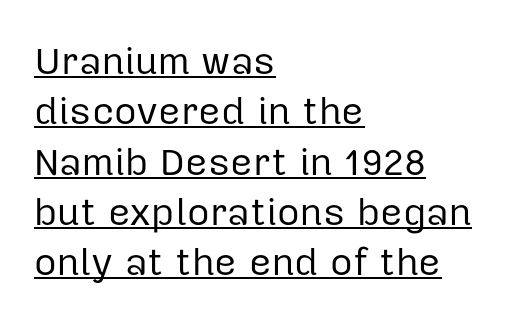
Q: Is the text bold? A: No.
Q: Is the text italic (slanted)? A: No, it is upright.
Q: Is the typeface a serif or a sans-serif typeface? A: Sans-serif.
Q: Is the text underlined? A: Yes.
Q: How is the paragraph aligned? A: Left-aligned.
Q: Is the spacing between letters normal or unusually wide? A: Normal.
Q: Is the spacing between lines tight, normal or loose? A: Normal.
Q: Width (condensed, normal, or wide)? A: Normal.
Q: Stroke contrast? A: Low.
Q: x-height? A: Medium.
Q: Monospaced? A: No.
